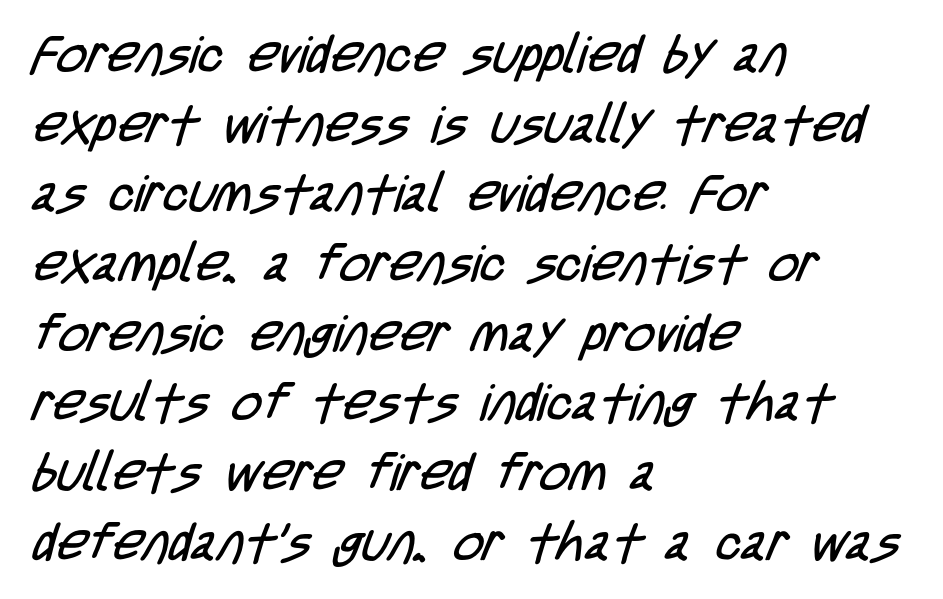
Q: Is the text bold? A: No.
Q: Is the typeface a serif or a sans-serif typeface? A: Sans-serif.
Q: Is the text underlined? A: No.
Q: How is the paragraph aligned? A: Left-aligned.
Q: Is the spacing between letters normal or unusually wide? A: Normal.
Q: Is the spacing between lines tight, normal or loose? A: Normal.
Q: Width (condensed, normal, or wide)? A: Condensed.
Q: Stroke contrast? A: Low.
Q: x-height? A: Large.
Q: Monospaced? A: No.
